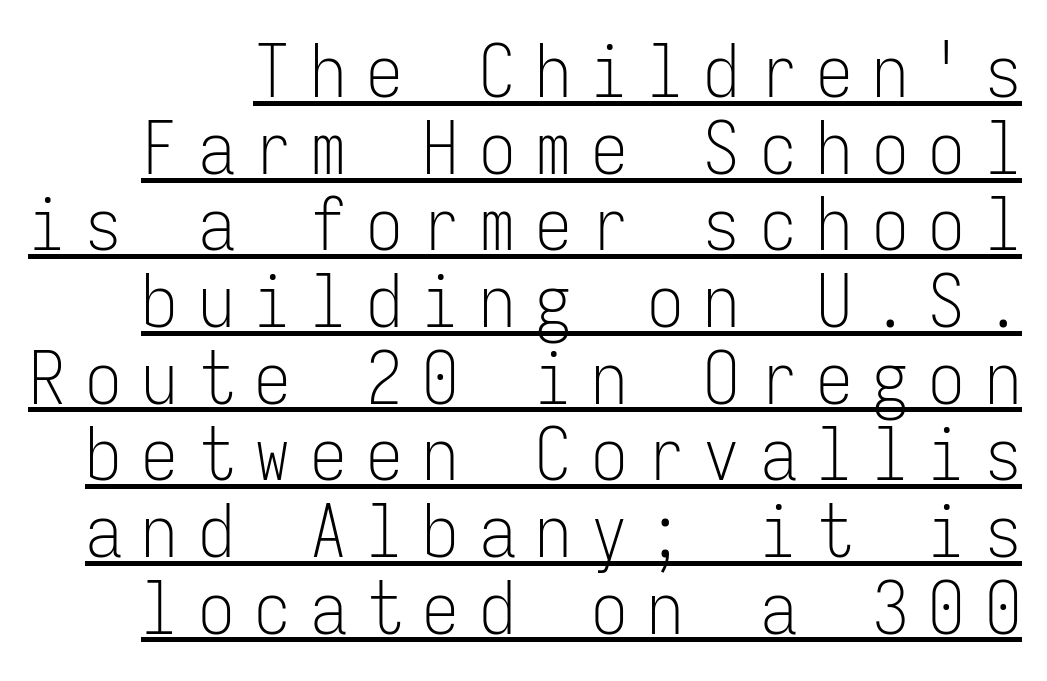
The image shows 73 px light, condensed sans-serif type, upright, monospaced; set tight line spacing (1.05x), unusually wide letter spacing (+0.27 em), underlined; low stroke contrast and a medium x-height.
